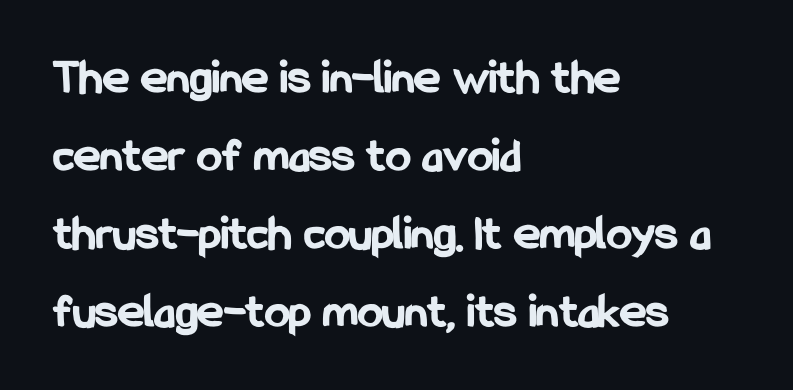
The image shows 50 px bold, condensed sans-serif type, upright; set left-aligned, normal line spacing (1.56x), normal letter spacing, not underlined; low stroke contrast and a medium x-height.
